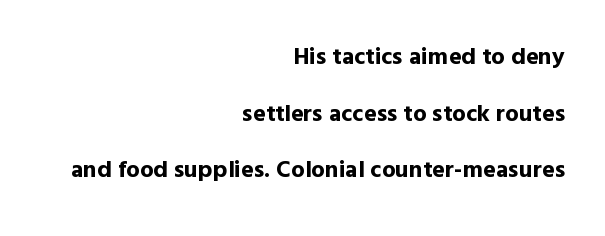
{"italic": "no", "bold": "yes", "underline": "no", "align": "right", "line_spacing": "loose", "line_spacing_ratio": 2.36, "letter_spacing": "normal", "letter_spacing_em": 0.0, "glyph_px": 24}
